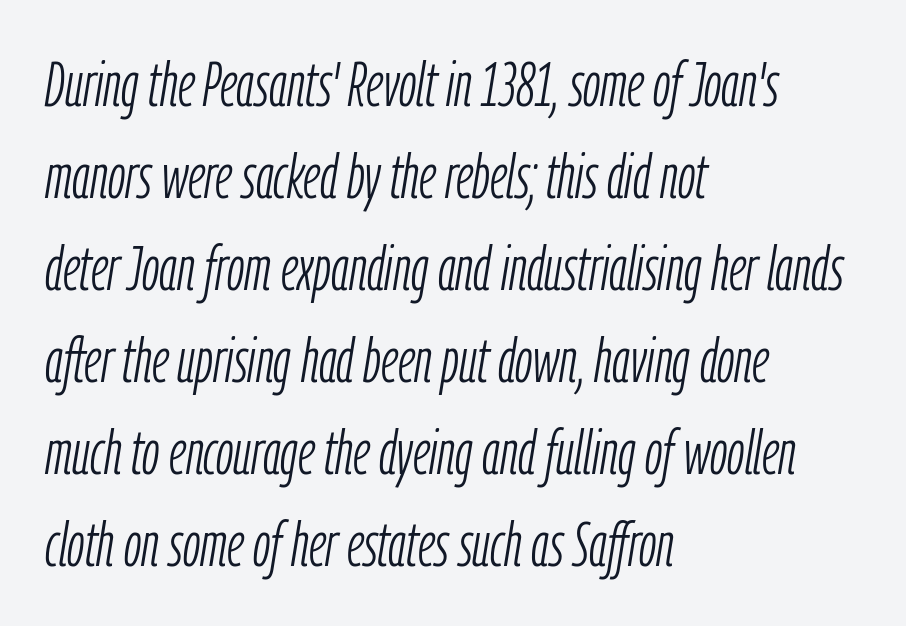
The image shows 63 px light, condensed type, italic (leaning right); set left-aligned, normal line spacing (1.46x), normal letter spacing, not underlined; low stroke contrast and a medium x-height.
